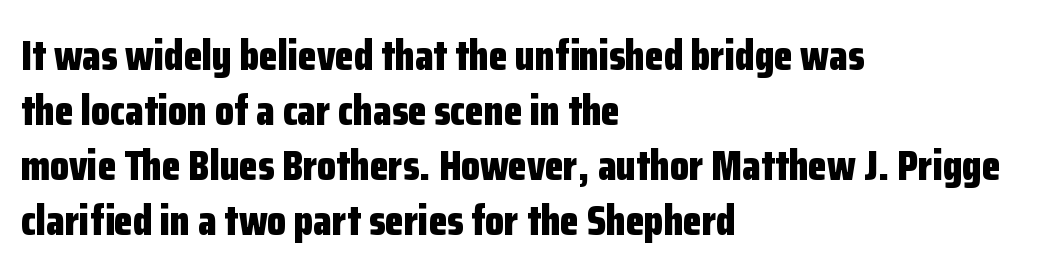
There is no visible air inserted between adjacent glyphs. Does the type have serifs? No, each stem ends abruptly. The baseline area is clear. Each letter keeps its own natural width here, so spacing adapts to shape. Quick note: not italic, upright.
